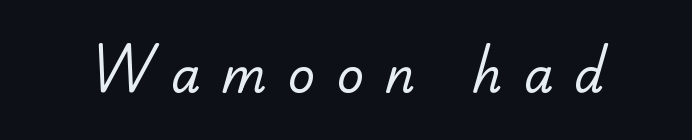
Q: Is the text bold? A: No.
Q: Is the typeface a serif or a sans-serif typeface? A: Sans-serif.
Q: Is the text underlined? A: No.
Q: Is the spacing between letters normal or unusually wide? A: Unusually wide.
Q: Width (condensed, normal, or wide)? A: Normal.
Q: Stroke contrast? A: Low.
Q: x-height? A: Small.
Q: Monospaced? A: No.
